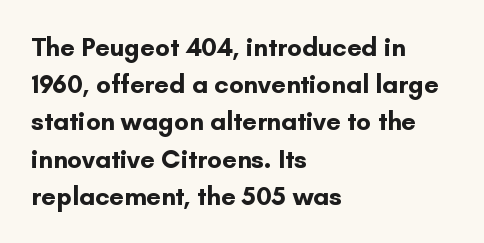
The image shows 26 px bold type, upright; set left-aligned, normal line spacing (1.43x), normal letter spacing, not underlined.
